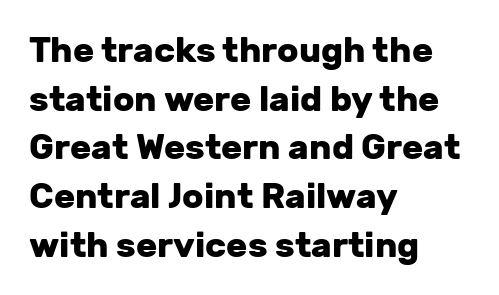
Q: Is the text bold? A: Yes.
Q: Is the text italic (slanted)? A: No, it is upright.
Q: Is the typeface a serif or a sans-serif typeface? A: Sans-serif.
Q: Is the text underlined? A: No.
Q: How is the paragraph aligned? A: Left-aligned.
Q: Is the spacing between letters normal or unusually wide? A: Normal.
Q: Is the spacing between lines tight, normal or loose? A: Normal.
Q: Width (condensed, normal, or wide)? A: Normal.
Q: Stroke contrast? A: Low.
Q: x-height? A: Medium.
Q: Monospaced? A: No.
